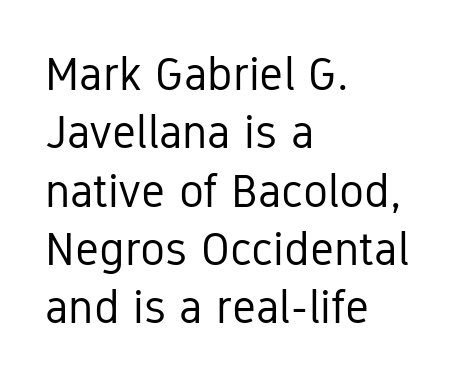
The glyphs in this specimen are sans serif. Notice how the stems are strictly vertical — no italics here. The setting favours the left margin, as ordinary paragraphs usually do. No extra ink here — the face is not bold. The line texture is even and compact thanks to regular tracking.
